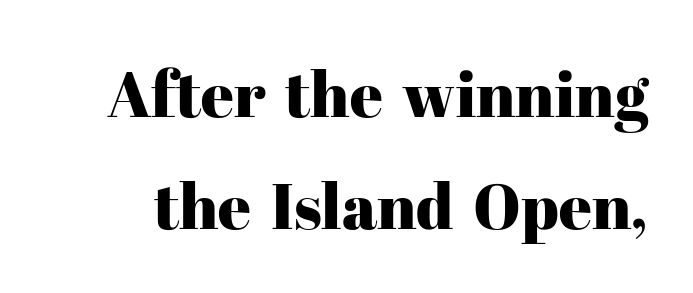
Q: Is the text italic (slanted)? A: No, it is upright.
Q: Is the typeface a serif or a sans-serif typeface? A: Serif.
Q: Is the text underlined? A: No.
Q: Is the spacing between letters normal or unusually wide? A: Normal.
Q: Width (condensed, normal, or wide)? A: Normal.
Q: Stroke contrast? A: High.
Q: x-height? A: Medium.
Q: Monospaced? A: No.
